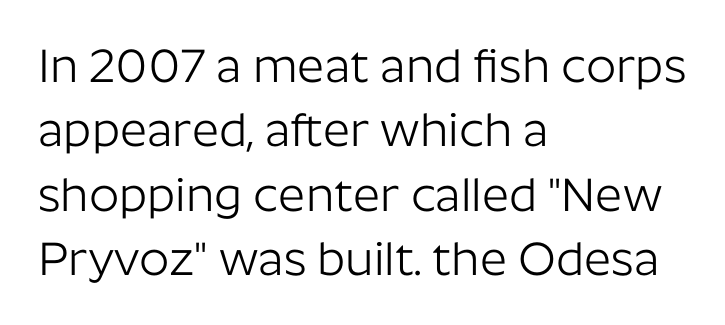
Leftover space on each line is placed entirely after the last word. The face used here is rendered with its standard letterfit. This sample keeps an unexceptional amount of space between lines. You could not count columns in this text — the font is proportionally spaced. Do the letters lean? They stand straight.
